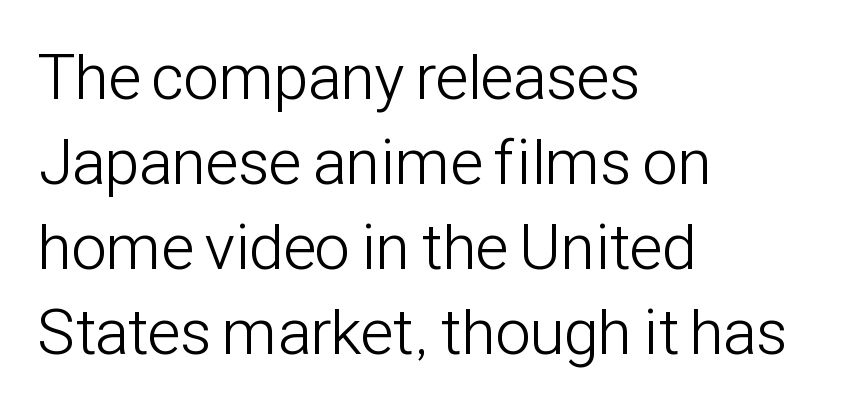
The image shows 64 px light, condensed sans-serif type, upright; set left-aligned, normal line spacing (1.33x), normal letter spacing, not underlined; low stroke contrast and a medium x-height.
